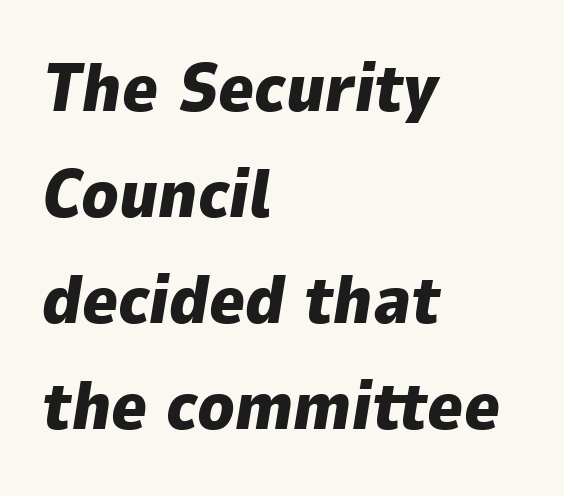
The image shows 68 px heavy type, italic (leaning right); set left-aligned, normal line spacing (1.56x), normal letter spacing, not underlined; low stroke contrast and a medium x-height.
